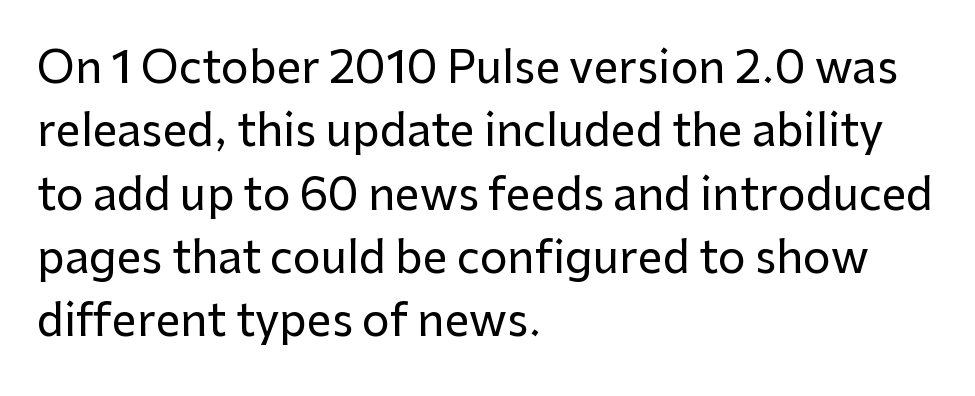
Type style note: lacks serifs. Short note: letters normally spaced. The rendering uses a moderate line-height, typical for paragraphs. When letters stand straight like this, we call the style roman or upright.
